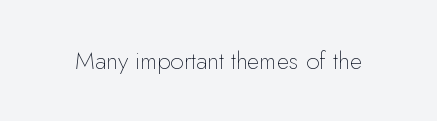
The image shows 24 px text type, upright; set normal letter spacing, not underlined.
